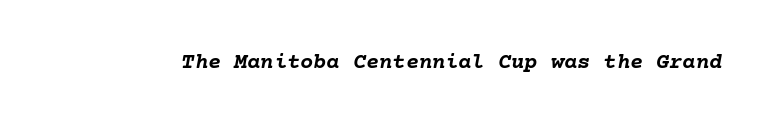
{"italic": "yes", "lean": "right", "slant_degrees": 10, "bold": "yes", "underline": "no", "letter_spacing": "normal", "letter_spacing_em": 0.0, "glyph_px": 22}
